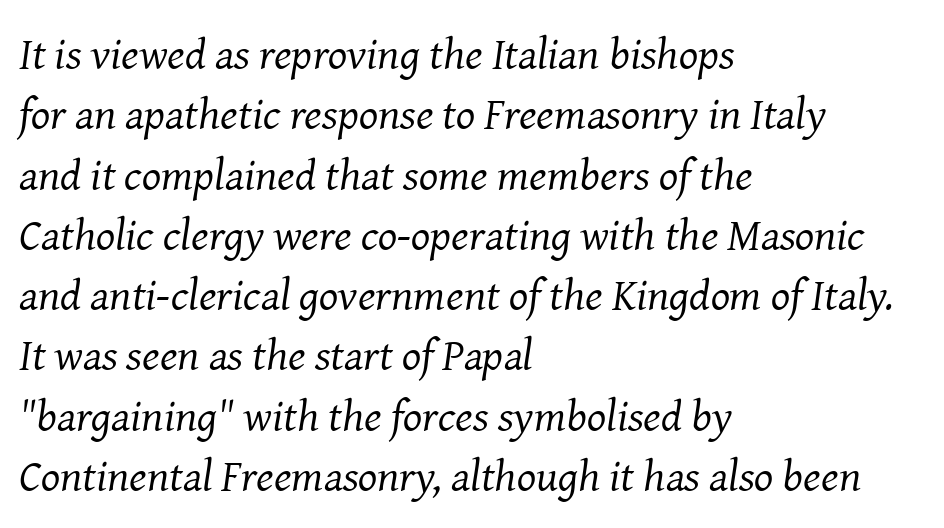
The strip under each line holds only bare page. The glyphs in this specimen are seriffed. Note the varied advance widths — an 'i' is clearly narrower than an 'm'. The face used here is rendered with its standard letterfit. Yep, that's italic — everything's leaning. The space between consecutive lines is moderate.
